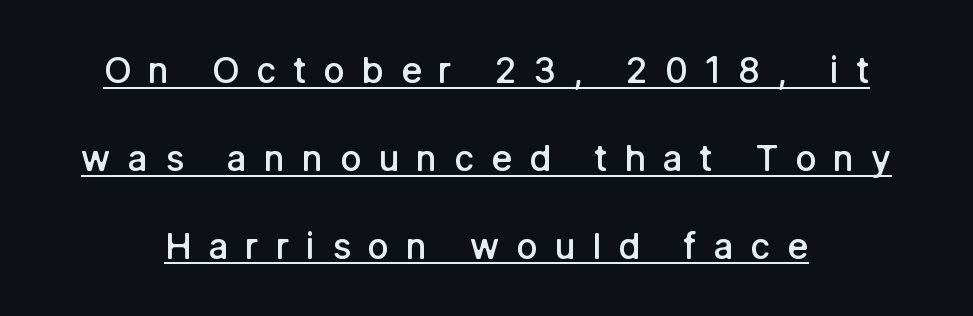
The image shows 36 px semibold sans-serif type, upright; set centered, loose line spacing (2.44x), unusually wide letter spacing (+0.46 em), underlined; low stroke contrast and a medium x-height.
